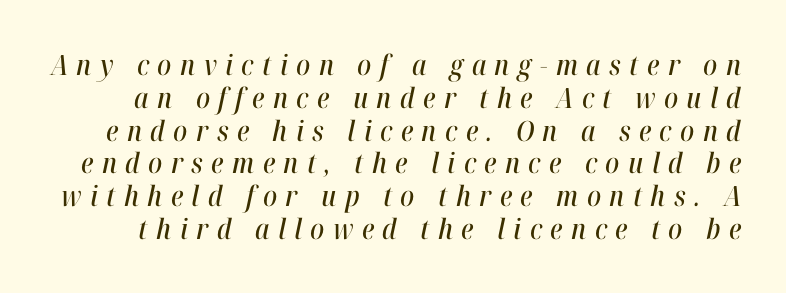
Note the varied advance widths — an 'i' is clearly narrower than an 'm'. Style check: oblique. The line texture is sparse and dotted thanks to wide tracking. The area under the type is left untouched.
